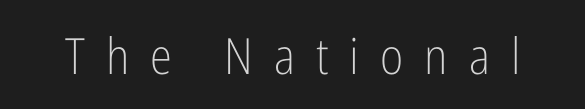
No feet cap the strokes, marking this as sans-serif type. Think of a printed novel: that variable character pitch is what you see here. In terms of posture, this sample is upright. Descender tails drop into unmarked territory. This rendering widens character spacing well past its baseline value.
